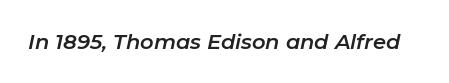
{"italic": "yes", "lean": "right", "slant_degrees": 11, "underline": "no", "letter_spacing": "normal", "letter_spacing_em": 0.0, "glyph_px": 21}
